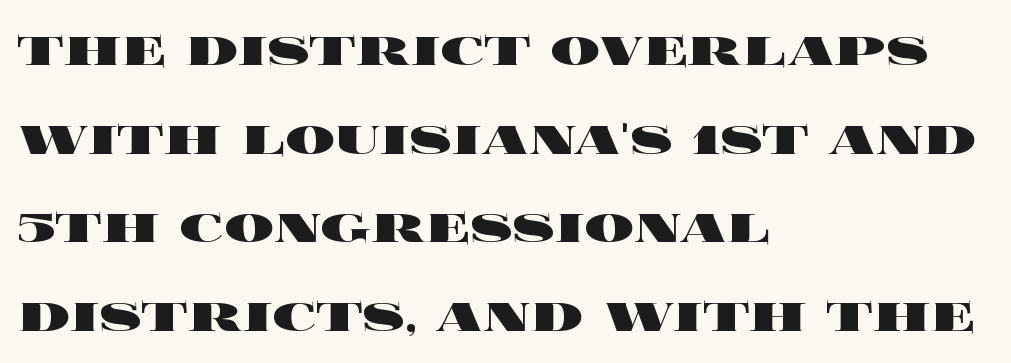
Each line starts at the same left margin while the right side varies. The typography opts for an upright posture over an oblique one. Strong, thick strokes mark this as bold type. These lines keep a tight, regular rhythm from letter to letter.
